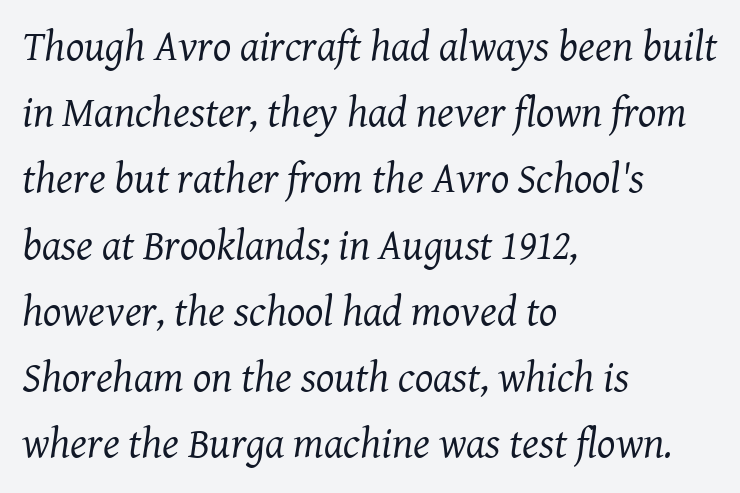
{"serif": "yes", "italic": "yes", "lean": "right", "slant_degrees": 8, "bold": "no", "weight": "regular", "width": "normal", "stroke_contrast": "medium", "x_height": "medium", "monospaced": "no", "underline": "no", "align": "left", "line_spacing": "normal", "line_spacing_ratio": 1.54, "letter_spacing": "normal", "letter_spacing_em": 0.0, "glyph_px": 43}
